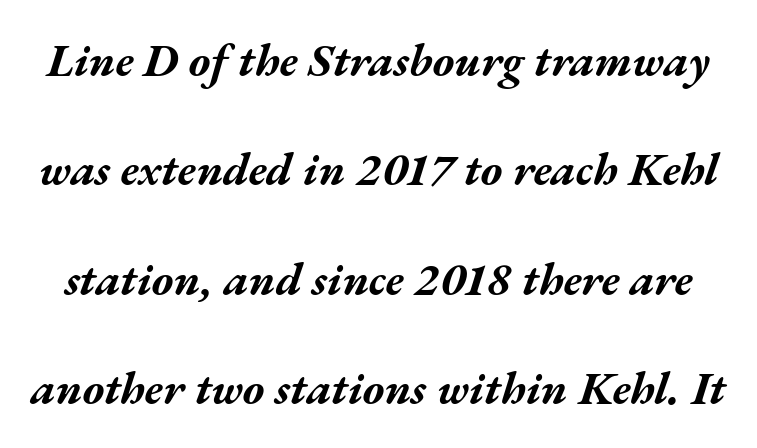
{"italic": "yes", "lean": "right", "slant_degrees": 17, "bold": "yes", "weight": "bold", "width": "wide", "stroke_contrast": "medium", "x_height": "medium", "monospaced": "no", "underline": "no", "line_spacing": "loose", "line_spacing_ratio": 2.38, "letter_spacing": "normal", "letter_spacing_em": 0.0, "glyph_px": 46}
